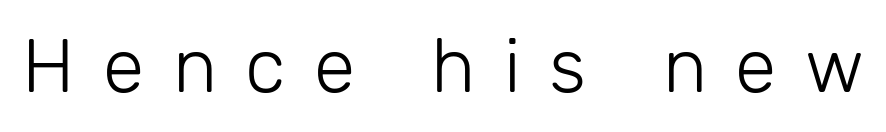
The image shows 75 px light sans-serif type, upright; set unusually wide letter spacing (+0.38 em), not underlined; low stroke contrast and a medium x-height.
